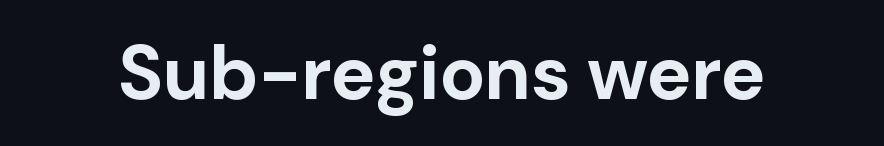
The image shows 76 px bold sans-serif type, upright; set normal letter spacing, not underlined; low stroke contrast and a medium x-height.
